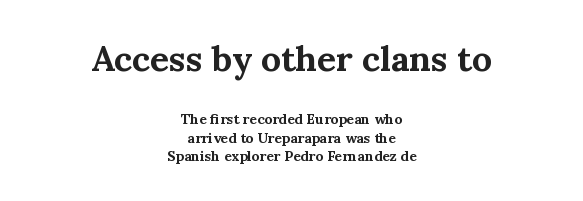
Posture: vertical. The block sitting higher on the canvas is the one with enlarged characters. A student would call this center alignment; a typographer would say set centered. Varying glyph widths throughout — classic text-font behaviour. Font category for this specimen: serif.
